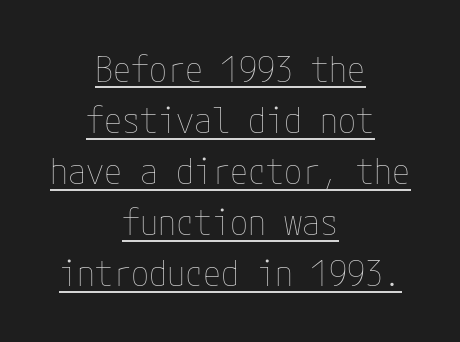
No extra ink here — the face is not bold. Standard letterfit; no display-style spreading of the glyphs. The string is rendered with underlining switched on. Normally led — the rows are evenly, conventionally spaced. Compared with a flush-left layout, this one balances lines on the center instead. The specimen reads as upright at a glance.
